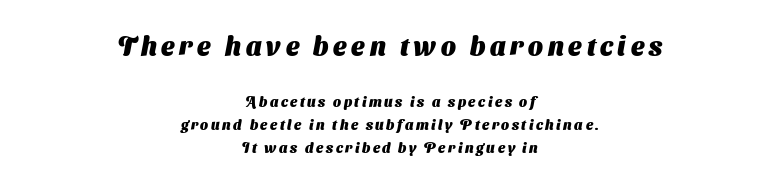
Q: Is the text bold? A: Yes.
Q: Is the text underlined? A: No.
Q: How is the paragraph aligned? A: Centered.
Q: Is the spacing between lines tight, normal or loose? A: Normal.
Q: Which block of text is set in a larger size, the first (top) or the second (bottom)? A: The first (top) one.
